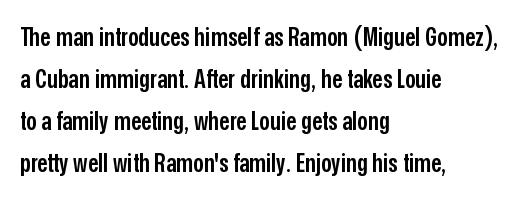
{"italic": "no", "bold": "semi", "underline": "no", "align": "left", "line_spacing": "normal", "line_spacing_ratio": 1.62, "letter_spacing": "normal", "letter_spacing_em": 0.0, "glyph_px": 26}
